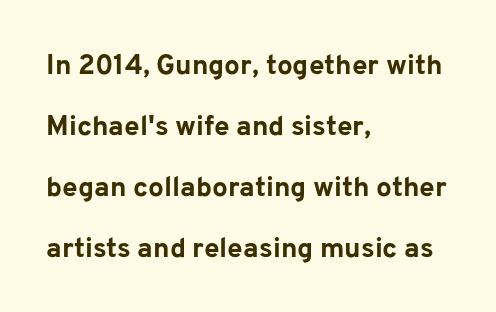
Q: Is the text bold? A: Yes.
Q: Is the text italic (slanted)? A: No, it is upright.
Q: Is the typeface a serif or a sans-serif typeface? A: Sans-serif.
Q: Is the text underlined? A: No.
Q: How is the paragraph aligned? A: Left-aligned.
Q: Is the spacing between letters normal or unusually wide? A: Normal.
Q: Is the spacing between lines tight, normal or loose? A: Loose.
Q: Width (condensed, normal, or wide)? A: Normal.
Q: Stroke contrast? A: Low.
Q: x-height? A: Medium.
Q: Monospaced? A: No.
